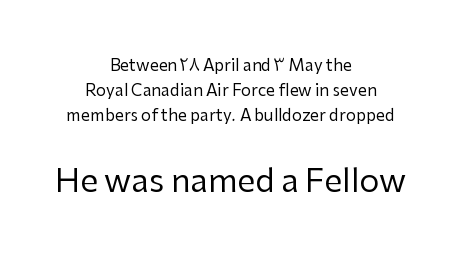
The image shows 32 px regular-weight sans-serif type, upright; set centered, normal line spacing (1.55x), normal letter spacing, not underlined; the second (bottom) block is 2.0x larger; low stroke contrast and a medium x-height.
